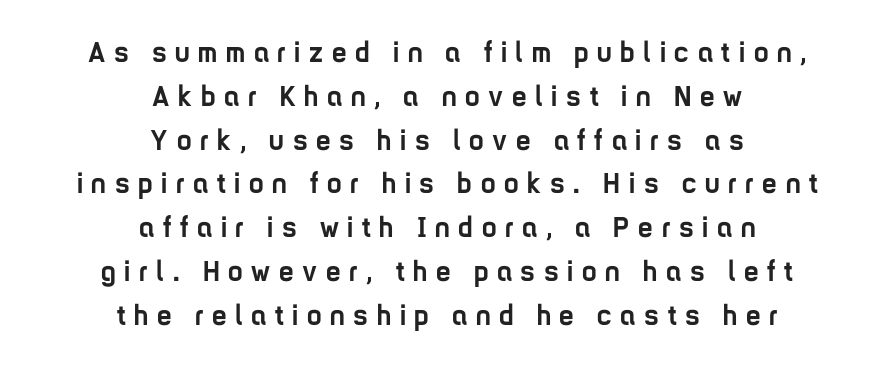
The passage is arranged like a title page — every line centered. Style check: upright. Reading down the column, the eye jumps a familiar distance to each next line. The rendering uses a bold face; every stroke is thick and dark. This rendering employs a face without finishing strokes, i.e., a sans-serif. Descenders are the only things crossing below the line.
